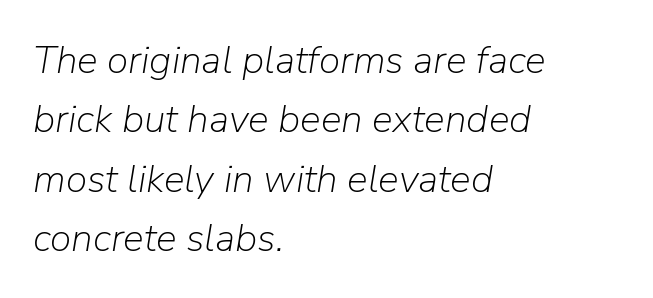
{"italic": "yes", "lean": "right", "slant_degrees": 9, "bold": "no", "weight": "light", "width": "normal", "stroke_contrast": "low", "x_height": "medium", "monospaced": "no", "underline": "no", "align": "left", "line_spacing": "normal", "line_spacing_ratio": 1.52, "letter_spacing": "normal", "letter_spacing_em": 0.0, "glyph_px": 39}
